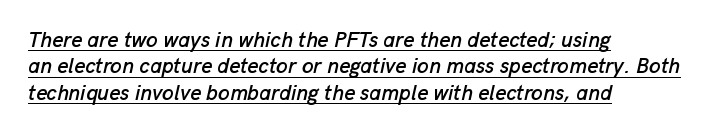
{"italic": "yes", "lean": "right", "slant_degrees": 13, "underline": "yes", "align": "left", "line_spacing": "normal", "line_spacing_ratio": 1.26, "letter_spacing": "normal", "letter_spacing_em": 0.0, "glyph_px": 21}
